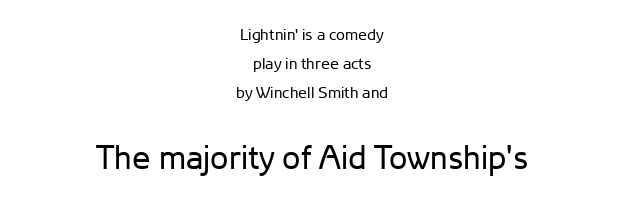
Q: Is the text bold? A: No.
Q: Is the text italic (slanted)? A: No, it is upright.
Q: Is the typeface a serif or a sans-serif typeface? A: Sans-serif.
Q: Is the text underlined? A: No.
Q: How is the paragraph aligned? A: Centered.
Q: Is the spacing between letters normal or unusually wide? A: Normal.
Q: Which block of text is set in a larger size, the first (top) or the second (bottom)? A: The second (bottom) one.
Q: Width (condensed, normal, or wide)? A: Normal.
Q: Stroke contrast? A: Low.
Q: x-height? A: Medium.
Q: Monospaced? A: No.
